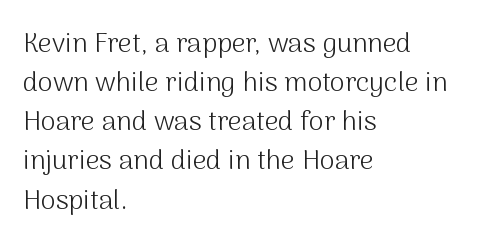
Q: Is the text bold? A: No.
Q: Is the text italic (slanted)? A: No, it is upright.
Q: Is the text underlined? A: No.
Q: How is the paragraph aligned? A: Left-aligned.
Q: Is the spacing between letters normal or unusually wide? A: Normal.
Q: Is the spacing between lines tight, normal or loose? A: Normal.
